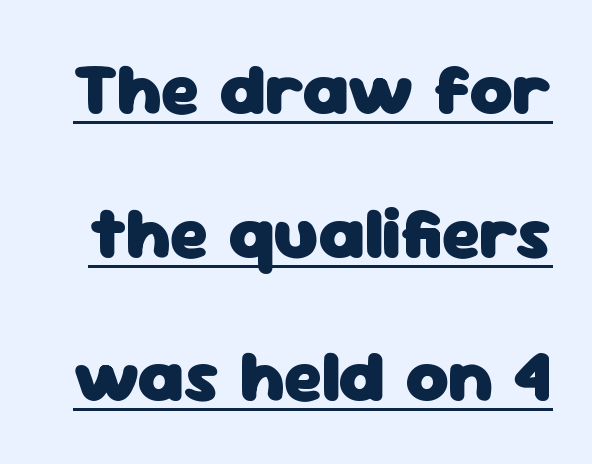
{"serif": "no", "italic": "no", "bold": "yes", "weight": "heavy", "width": "normal", "stroke_contrast": "low", "x_height": "medium", "monospaced": "no", "underline": "yes", "line_spacing": "loose", "line_spacing_ratio": 1.94, "letter_spacing": "normal", "letter_spacing_em": 0.0, "glyph_px": 74}
